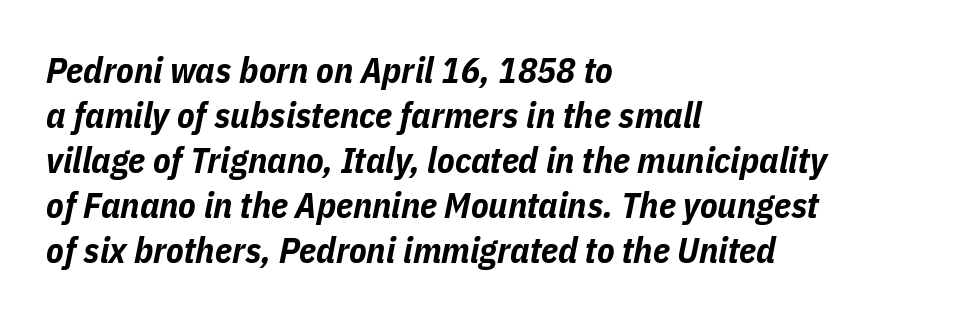
Q: Is the text bold? A: Yes.
Q: Is the text italic (slanted)? A: Yes, it leans right by about 11 degrees.
Q: Is the text underlined? A: No.
Q: How is the paragraph aligned? A: Left-aligned.
Q: Is the spacing between letters normal or unusually wide? A: Normal.
Q: Is the spacing between lines tight, normal or loose? A: Normal.
Q: Width (condensed, normal, or wide)? A: Condensed.
Q: Stroke contrast? A: Low.
Q: x-height? A: Medium.
Q: Monospaced? A: No.
